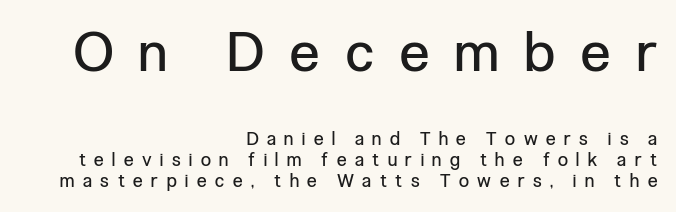
Q: Is the text bold? A: No.
Q: Is the text italic (slanted)? A: No, it is upright.
Q: Is the typeface a serif or a sans-serif typeface? A: Sans-serif.
Q: Is the text underlined? A: No.
Q: How is the paragraph aligned? A: Right-aligned.
Q: Is the spacing between letters normal or unusually wide? A: Unusually wide.
Q: Which block of text is set in a larger size, the first (top) or the second (bottom)? A: The first (top) one.
Q: Width (condensed, normal, or wide)? A: Condensed.
Q: Stroke contrast? A: Low.
Q: x-height? A: Medium.
Q: Monospaced? A: No.
